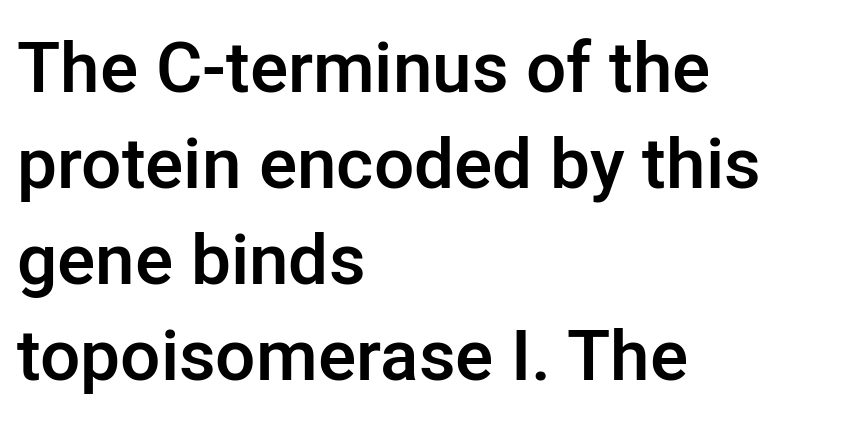
{"serif": "no", "italic": "no", "bold": "semi", "weight": "semibold", "width": "normal", "stroke_contrast": "low", "x_height": "medium", "monospaced": "no", "underline": "no", "align": "left", "line_spacing": "normal", "line_spacing_ratio": 1.35, "letter_spacing": "normal", "letter_spacing_em": 0.0, "glyph_px": 71}
